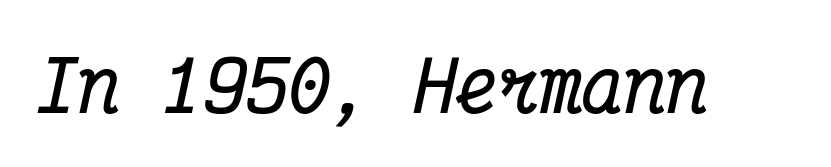
Each letter, wide or thin by design, is forced into the same width here. The baseline area is clear. The designer went with a serif here, giving each stem small feet. The font is running at its bold setting. If you drew a line through each stem, it would be angled.
